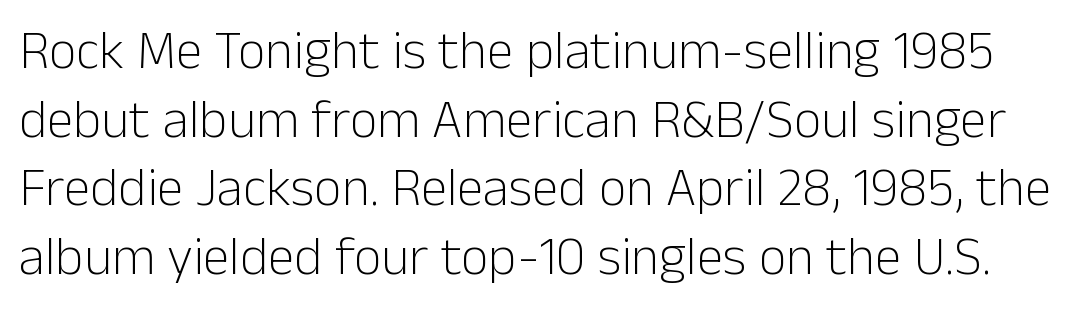
The image shows 54 px light sans-serif type, upright; set normal line spacing (1.27x), normal letter spacing, not underlined; low stroke contrast and a medium x-height.
